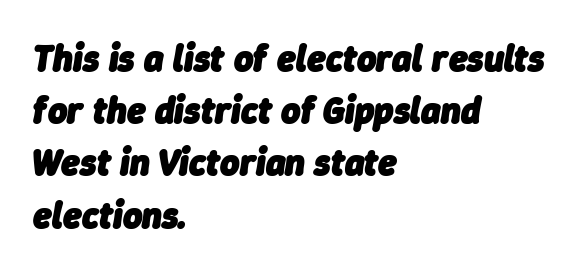
Q: Is the text bold? A: Yes.
Q: Is the text italic (slanted)? A: Yes, it leans right by about 9 degrees.
Q: Is the text underlined? A: No.
Q: How is the paragraph aligned? A: Left-aligned.
Q: Is the spacing between letters normal or unusually wide? A: Normal.
Q: Is the spacing between lines tight, normal or loose? A: Normal.
Q: Width (condensed, normal, or wide)? A: Normal.
Q: Stroke contrast? A: Low.
Q: x-height? A: Medium.
Q: Monospaced? A: No.
